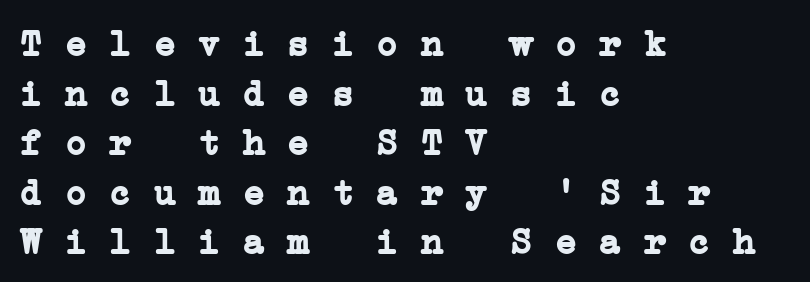
The image shows 37 px semibold, wide serif type, monospaced; set left-aligned, normal line spacing (1.34x), normal letter spacing, not underlined; low stroke contrast and a medium x-height.
